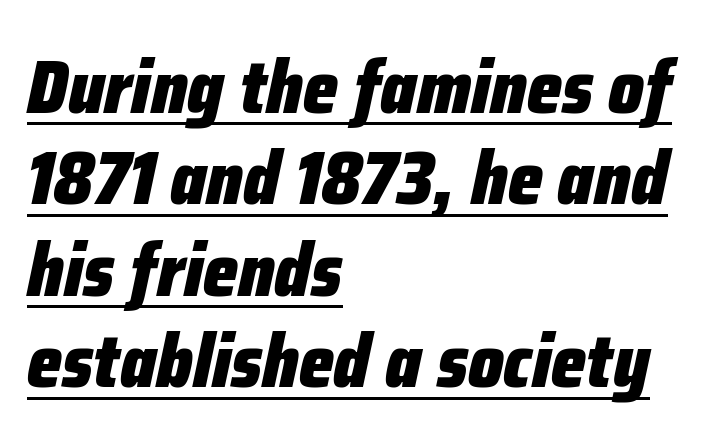
{"italic": "yes", "lean": "right", "slant_degrees": 12, "bold": "yes", "weight": "heavy", "width": "condensed", "stroke_contrast": "low", "x_height": "medium", "monospaced": "no", "underline": "yes", "align": "left", "line_spacing_ratio": 1.22, "letter_spacing": "normal", "letter_spacing_em": 0.0, "glyph_px": 75}
